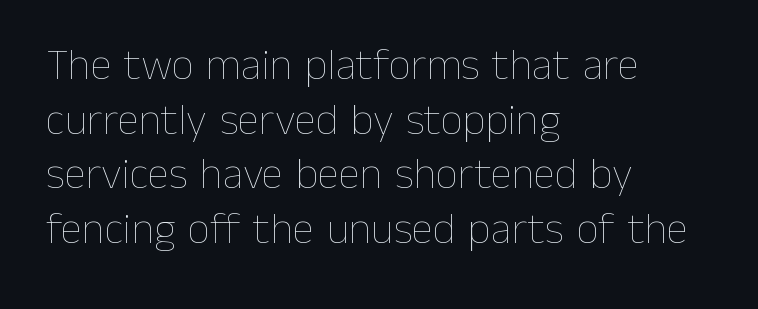
The image shows 44 px thin type, upright; set left-aligned, line spacing 1.24x, normal letter spacing, not underlined; low stroke contrast and a medium x-height.
